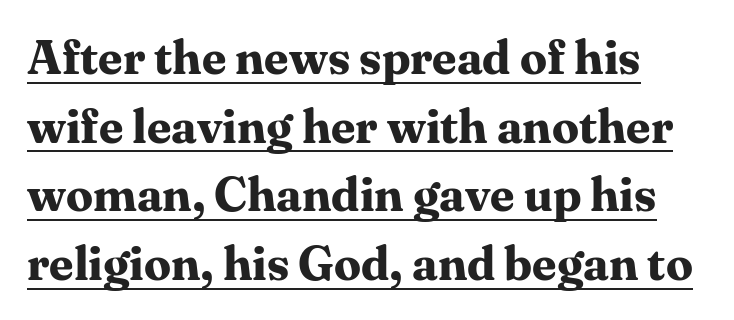
The image shows 48 px bold serif type, upright; set normal line spacing (1.43x), normal letter spacing, underlined; medium stroke contrast and a medium x-height.
